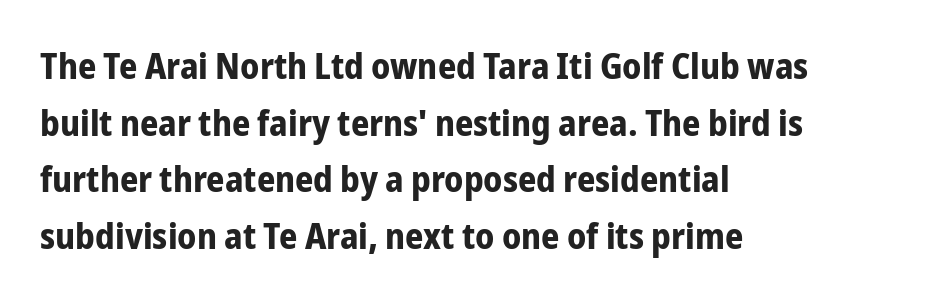
{"serif": "no", "italic": "no", "bold": "yes", "weight": "bold", "width": "condensed", "stroke_contrast": "low", "x_height": "medium", "monospaced": "no", "underline": "no", "align": "left", "line_spacing": "normal", "line_spacing_ratio": 1.57, "letter_spacing": "normal", "letter_spacing_em": 0.0, "glyph_px": 36}
